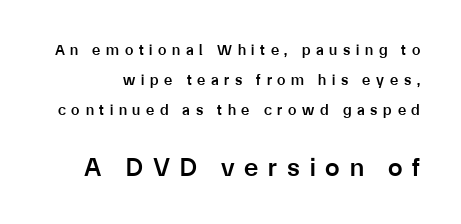
{"italic": "no", "bold": "semi", "underline": "no", "line_spacing": "loose", "line_spacing_ratio": 2.0, "letter_spacing": "wide", "letter_spacing_em": 0.38, "larger_block": "second", "size_ratio": 1.73, "glyph_px": 26}
